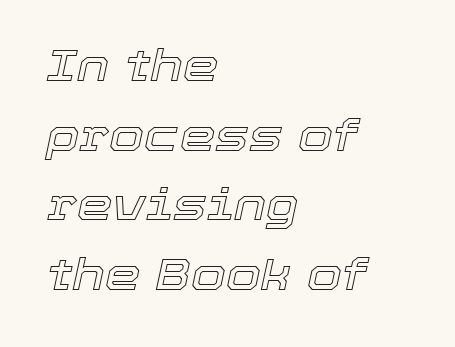
{"italic": "yes", "lean": "right", "slant_degrees": 12, "width": "normal", "x_height": "medium", "monospaced": "no", "underline": "no", "align": "left", "line_spacing": "normal", "line_spacing_ratio": 1.55, "letter_spacing": "normal", "letter_spacing_em": 0.0, "glyph_px": 45}
